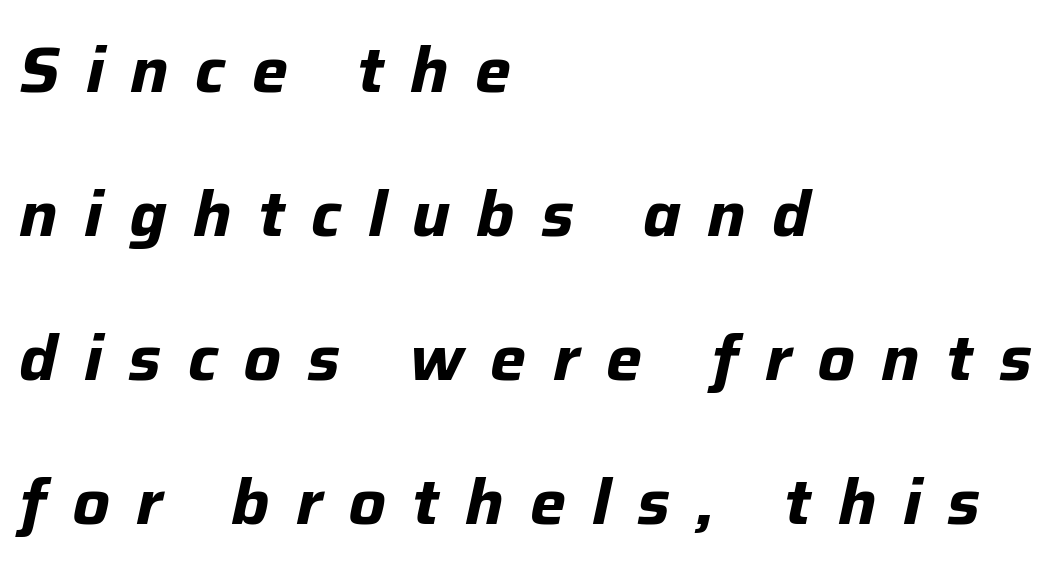
The image shows 64 px bold type, italic (leaning right); set left-aligned, loose line spacing (2.25x), unusually wide letter spacing (+0.41 em), not underlined; low stroke contrast and a medium x-height.
